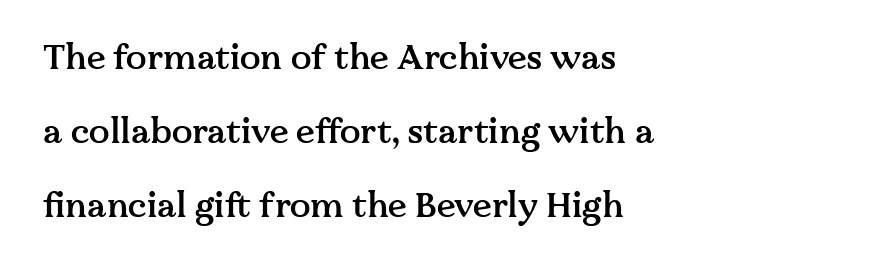
Are there feet on the stems? There are — it's a serif. The rendering uses a semibold face; strokes are thickened but not to full bold. Underlining? Definitely not there. The letters stand straight up with perfectly vertical stems.
